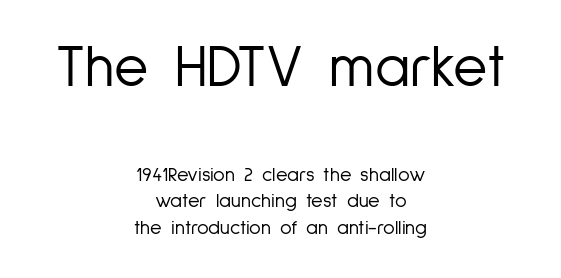
Centered paragraph, ragged on both sides. This rendering leaves character spacing at its baseline value. Summary of weight: not heavy and not bold. Successive baselines arrive at the customary interval. A sans-serif font was chosen for this passage.
